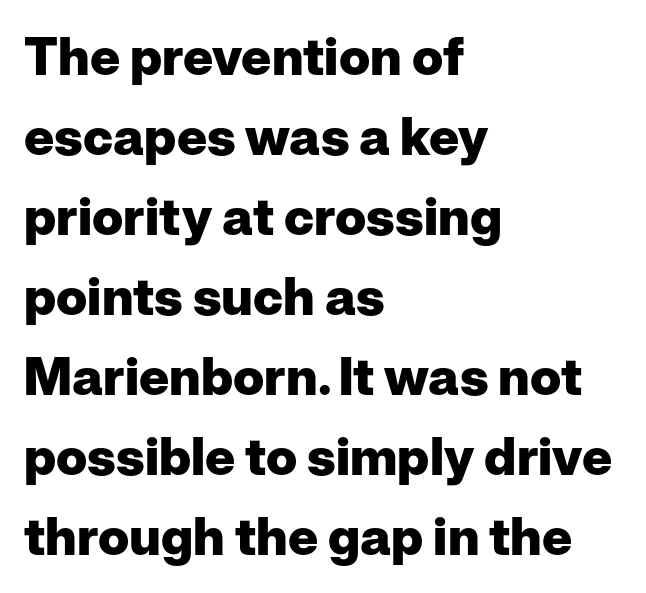
The image shows 52 px heavy sans-serif type, upright; set left-aligned, normal line spacing (1.54x), normal letter spacing, not underlined; low stroke contrast and a medium x-height.
